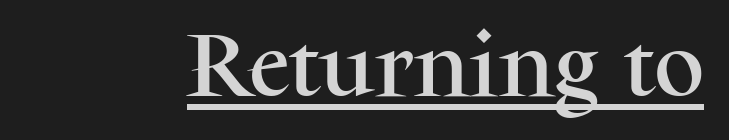
The image shows 70 px serif type, upright; set normal letter spacing, underlined; medium stroke contrast and a medium x-height.
